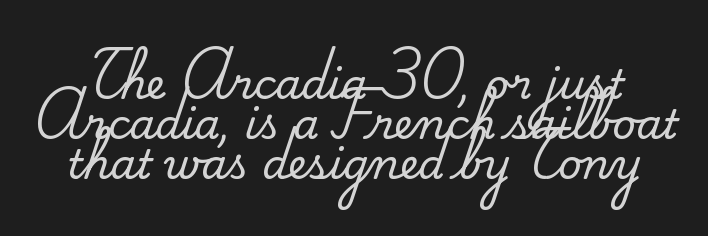
Beneath every word, the page is bare. Glyph-to-glyph distance matches everyday printed text. Typographically, this falls in the serif category. Vertical spacing — tight. The rendering uses natural spacing where letterforms have individual widths.
